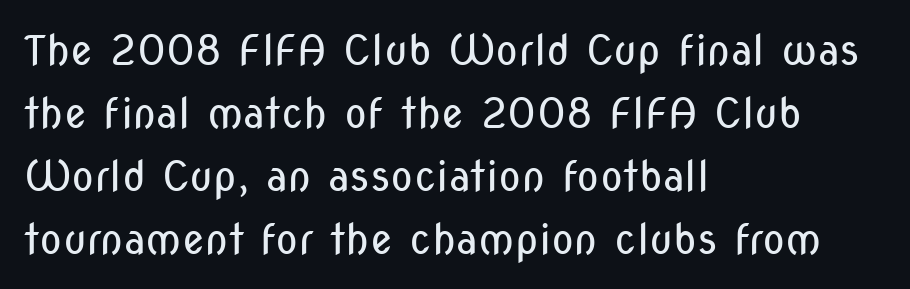
{"serif": "no", "italic": "no", "bold": "no", "weight": "regular", "width": "condensed", "stroke_contrast": "low", "x_height": "medium", "monospaced": "no", "underline": "no", "align": "left", "line_spacing": "normal", "line_spacing_ratio": 1.5, "letter_spacing": "normal", "letter_spacing_em": 0.0, "glyph_px": 42}
